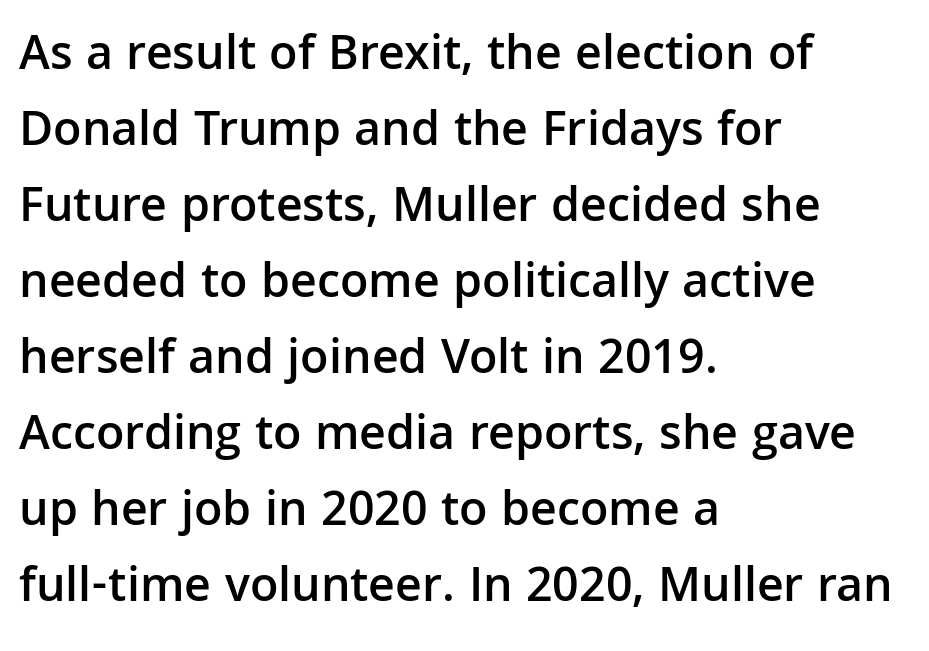
{"serif": "no", "italic": "no", "bold": "semi", "weight": "semibold", "width": "normal", "stroke_contrast": "low", "x_height": "medium", "monospaced": "no", "underline": "no", "align": "left", "line_spacing": "normal", "line_spacing_ratio": 1.52, "letter_spacing": "normal", "letter_spacing_em": 0.0, "glyph_px": 50}
